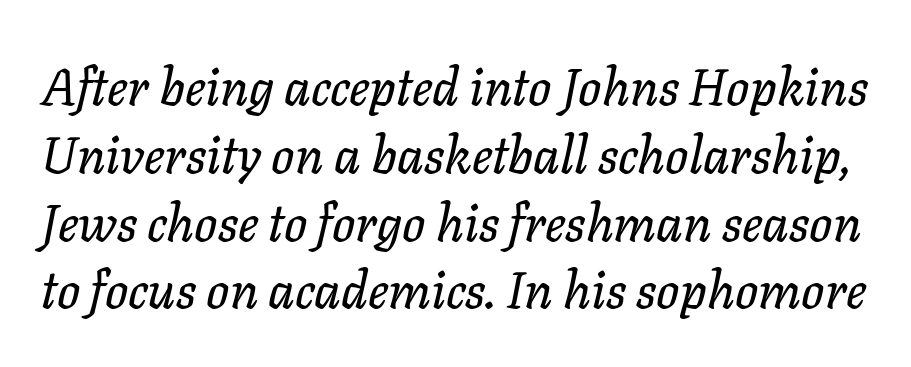
{"italic": "yes", "lean": "right", "slant_degrees": 11, "width": "normal", "stroke_contrast": "low", "x_height": "medium", "monospaced": "no", "underline": "no", "line_spacing": "normal", "line_spacing_ratio": 1.33, "letter_spacing": "normal", "letter_spacing_em": 0.0, "glyph_px": 51}
